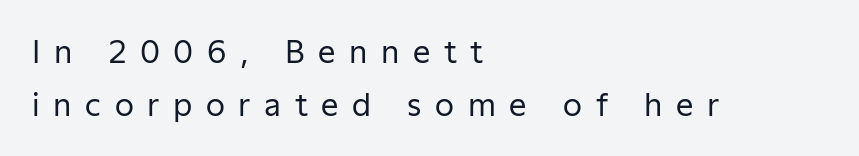
The image shows 31 px regular-weight sans-serif type, upright; set left-aligned, line spacing 1.72x, unusually wide letter spacing (+0.44 em), not underlined; low stroke contrast and a medium x-height.
